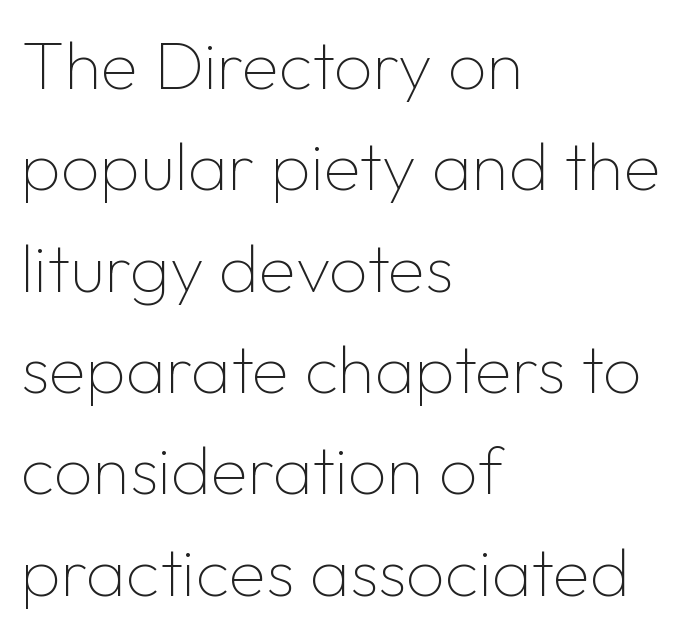
The image shows 68 px thin sans-serif type, upright; set left-aligned, normal line spacing (1.49x), normal letter spacing, not underlined; low stroke contrast and a medium x-height.
